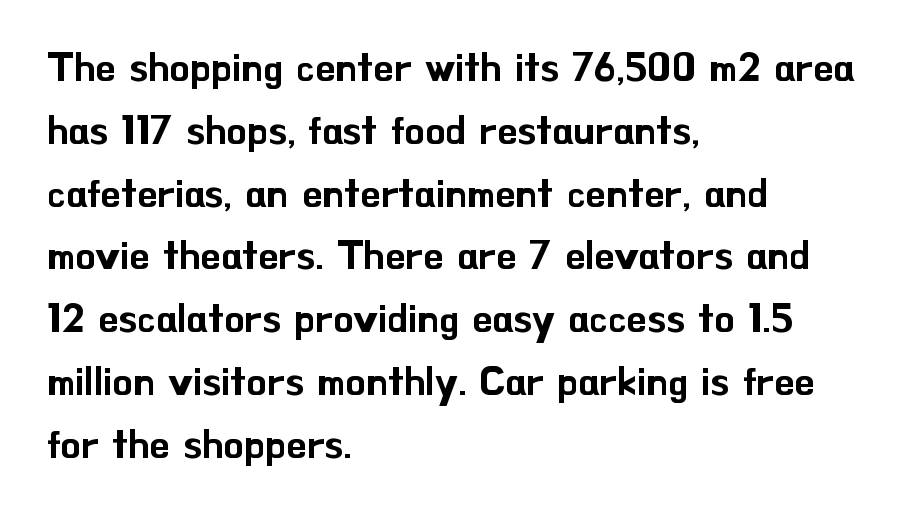
The rag falls on the right side of this text block. Lines of text with bare space underneath. This rendering leaves character spacing at its baseline value. You could not count columns in this text — the font is proportionally spaced. The leading is moderate, giving the passage an even texture.
